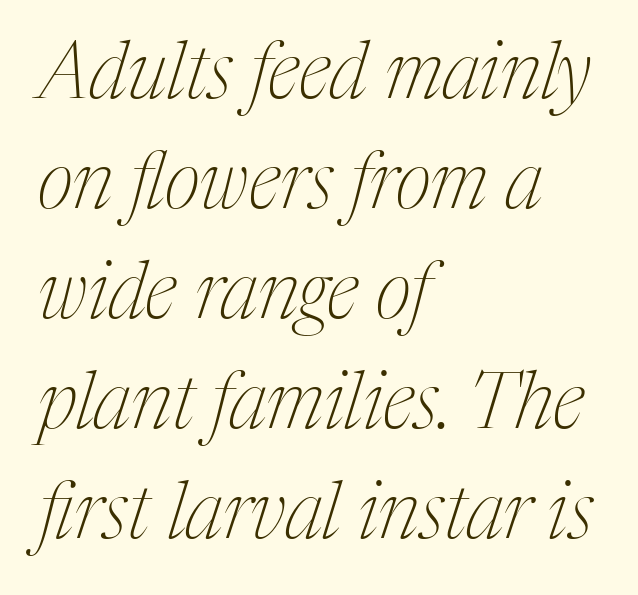
The image shows 78 px thin, condensed serif type, italic (leaning right); set left-aligned, normal line spacing (1.41x), normal letter spacing, not underlined; medium stroke contrast and a medium x-height.
